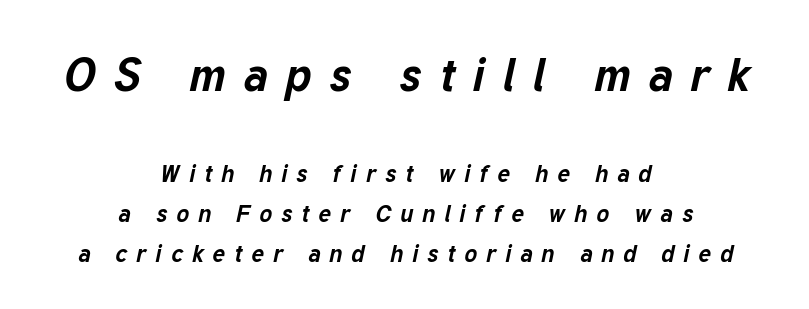
{"italic": "yes", "lean": "right", "slant_degrees": 12, "bold": "yes", "weight": "bold", "width": "normal", "stroke_contrast": "low", "x_height": "medium", "monospaced": "no", "underline": "no", "align": "center", "line_spacing": "normal", "line_spacing_ratio": 1.68, "letter_spacing": "wide", "letter_spacing_em": 0.37, "larger_block": "first", "size_ratio": 1.96, "glyph_px": 47}
